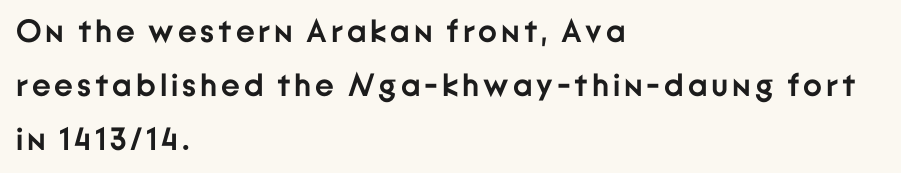
Q: Is the text bold? A: Yes.
Q: Is the text italic (slanted)? A: No, it is upright.
Q: Is the typeface a serif or a sans-serif typeface? A: Sans-serif.
Q: Is the text underlined? A: No.
Q: How is the paragraph aligned? A: Left-aligned.
Q: Is the spacing between lines tight, normal or loose? A: Normal.
Q: Width (condensed, normal, or wide)? A: Normal.
Q: Stroke contrast? A: Low.
Q: x-height? A: Medium.
Q: Monospaced? A: No.
